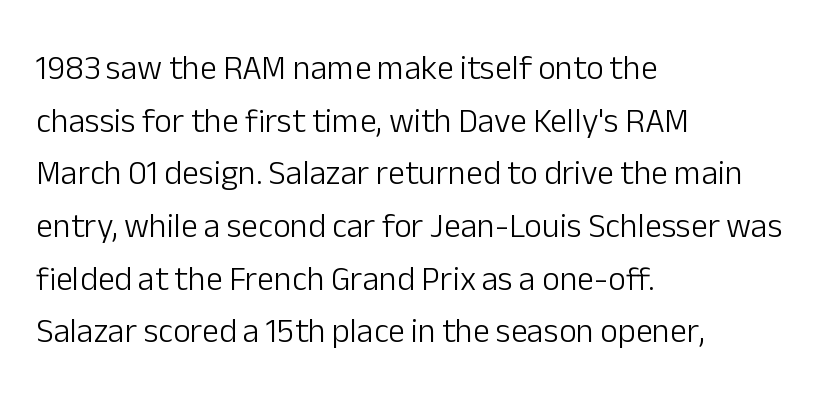
{"serif": "no", "italic": "no", "bold": "no", "weight": "light", "width": "normal", "stroke_contrast": "low", "x_height": "medium", "monospaced": "no", "underline": "no", "align": "left", "line_spacing": "normal", "line_spacing_ratio": 1.55, "letter_spacing": "normal", "letter_spacing_em": 0.0, "glyph_px": 34}
